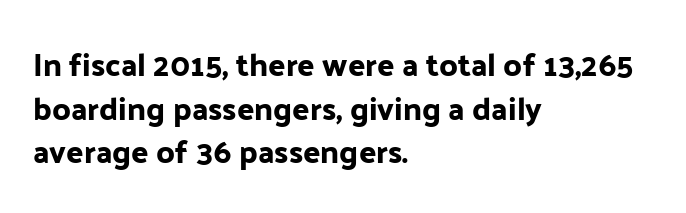
Q: Is the text italic (slanted)? A: No, it is upright.
Q: Is the typeface a serif or a sans-serif typeface? A: Sans-serif.
Q: Is the text underlined? A: No.
Q: How is the paragraph aligned? A: Left-aligned.
Q: Is the spacing between letters normal or unusually wide? A: Normal.
Q: Is the spacing between lines tight, normal or loose? A: Normal.
Q: Width (condensed, normal, or wide)? A: Normal.
Q: Stroke contrast? A: Low.
Q: x-height? A: Medium.
Q: Monospaced? A: No.
